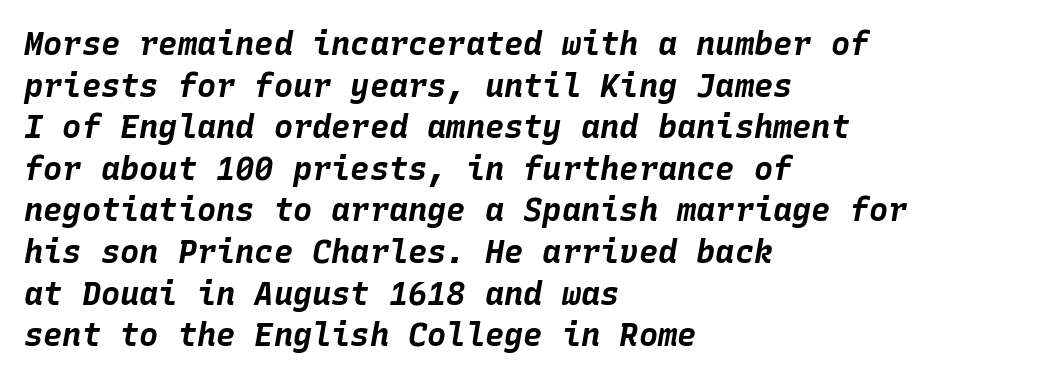
The image shows 32 px bold type, italic (leaning right), monospaced; set left-aligned, normal line spacing (1.3x), normal letter spacing, not underlined; low stroke contrast and a large x-height.
